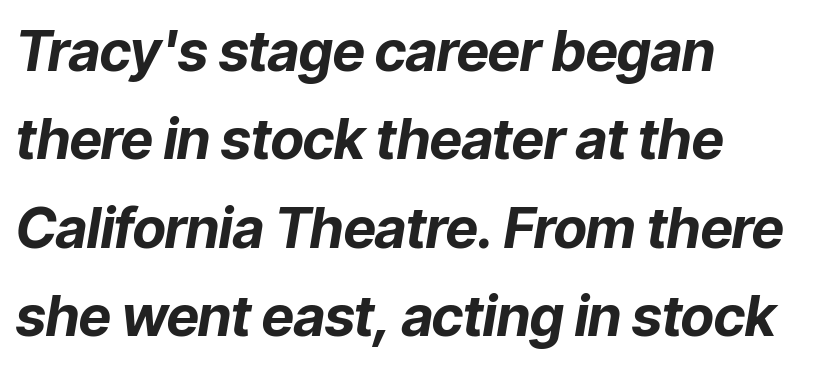
Emphasis-style slanted type is in use. The sample has been set heavy, in full bold. Is this a fixed-width face? No — the glyphs have proportional, varying widths. The passage is arranged the way most books set body copy — flush left.
